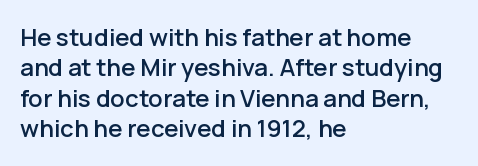
{"italic": "no", "underline": "no", "align": "left", "line_spacing": "normal", "line_spacing_ratio": 1.27, "letter_spacing": "normal", "letter_spacing_em": 0.0, "glyph_px": 24}
